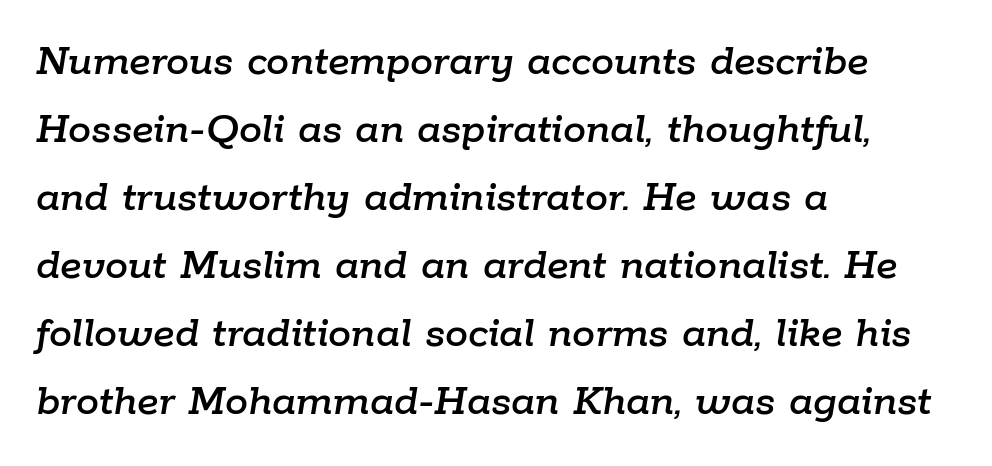
Q: Is the text italic (slanted)? A: Yes, it leans right by about 9 degrees.
Q: Is the text underlined? A: No.
Q: How is the paragraph aligned? A: Left-aligned.
Q: Is the spacing between letters normal or unusually wide? A: Normal.
Q: Is the spacing between lines tight, normal or loose? A: Normal.
Q: Width (condensed, normal, or wide)? A: Normal.
Q: Stroke contrast? A: Low.
Q: x-height? A: Medium.
Q: Monospaced? A: No.
